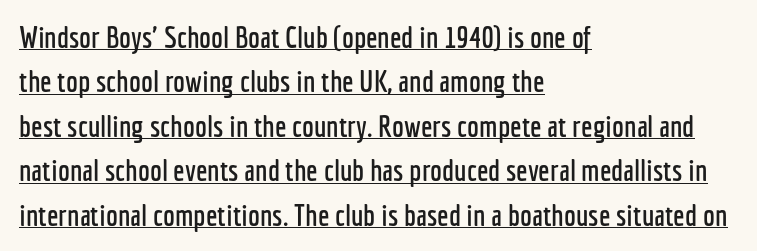
{"serif": "no", "italic": "no", "width": "condensed", "stroke_contrast": "low", "x_height": "medium", "monospaced": "no", "underline": "yes", "align": "left", "line_spacing": "normal", "line_spacing_ratio": 1.48, "letter_spacing": "normal", "letter_spacing_em": 0.0, "glyph_px": 30}
